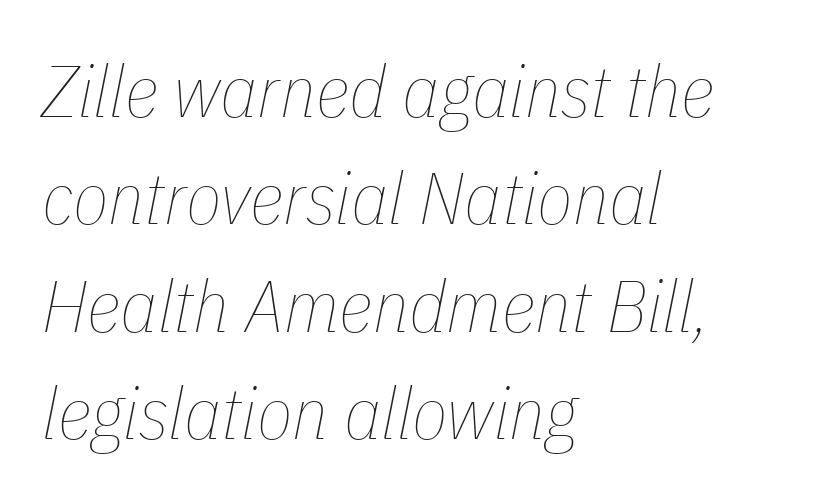
The image shows 73 px thin, condensed type, italic (leaning right); set left-aligned, normal line spacing (1.47x), normal letter spacing, not underlined; low stroke contrast and a medium x-height.
